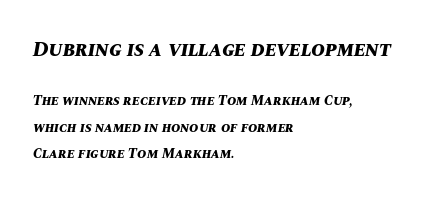
The image shows 21 px bold type, italic (leaning right); set left-aligned, loose line spacing (1.91x), normal letter spacing, not underlined; the first (top) block is 1.5x larger.
